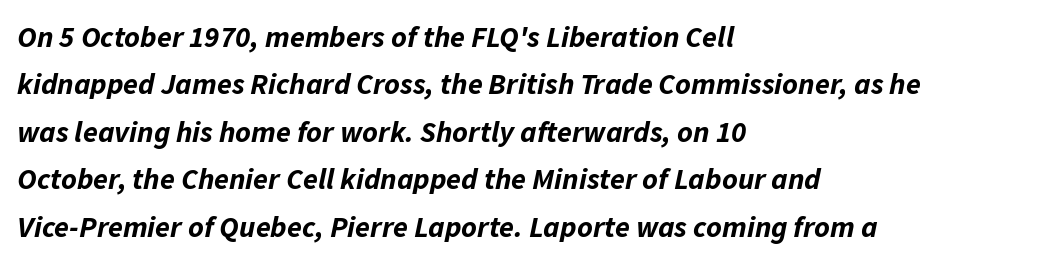
{"italic": "yes", "lean": "right", "slant_degrees": 11, "bold": "yes", "weight": "bold", "width": "normal", "stroke_contrast": "low", "x_height": "medium", "monospaced": "no", "underline": "no", "align": "left", "line_spacing": "normal", "line_spacing_ratio": 1.58, "letter_spacing": "normal", "letter_spacing_em": 0.0, "glyph_px": 30}
